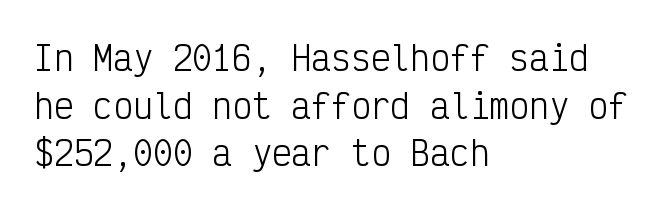
Q: Is the text bold? A: No.
Q: Is the text italic (slanted)? A: No, it is upright.
Q: Is the typeface a serif or a sans-serif typeface? A: Sans-serif.
Q: Is the text underlined? A: No.
Q: How is the paragraph aligned? A: Left-aligned.
Q: Is the spacing between letters normal or unusually wide? A: Normal.
Q: Is the spacing between lines tight, normal or loose? A: Normal.
Q: Width (condensed, normal, or wide)? A: Condensed.
Q: Stroke contrast? A: Low.
Q: x-height? A: Medium.
Q: Monospaced? A: Yes.
